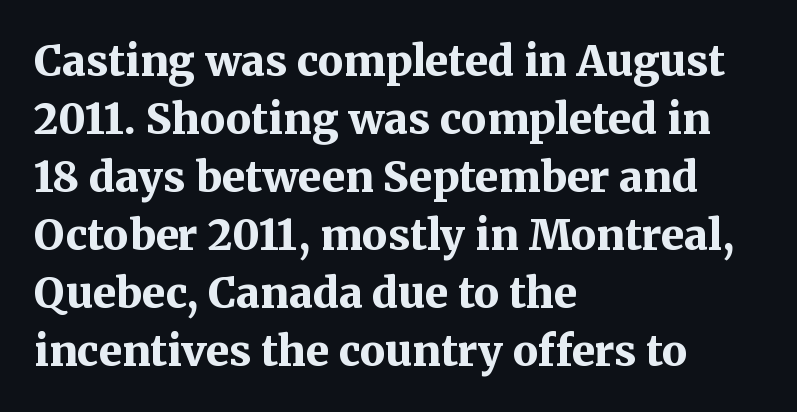
Q: Is the text bold? A: Yes.
Q: Is the text italic (slanted)? A: No, it is upright.
Q: Is the typeface a serif or a sans-serif typeface? A: Serif.
Q: Is the text underlined? A: No.
Q: How is the paragraph aligned? A: Left-aligned.
Q: Is the spacing between letters normal or unusually wide? A: Normal.
Q: Is the spacing between lines tight, normal or loose? A: Normal.
Q: Width (condensed, normal, or wide)? A: Normal.
Q: Stroke contrast? A: Medium.
Q: x-height? A: Medium.
Q: Monospaced? A: No.
